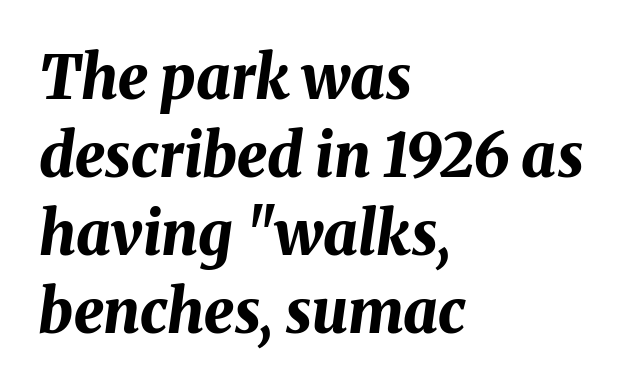
The rendering uses natural spacing where letterforms have individual widths. This block has exactly the height ordinary leading produces. Emphasis-style slanted type is in use. The space directly below the letters is spotless.
